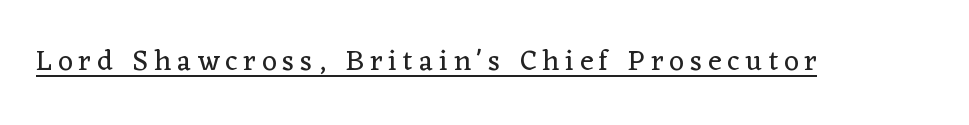
The image shows 29 px regular-weight serif type, upright; set unusually wide letter spacing (+0.21 em), underlined; low stroke contrast and a medium x-height.
